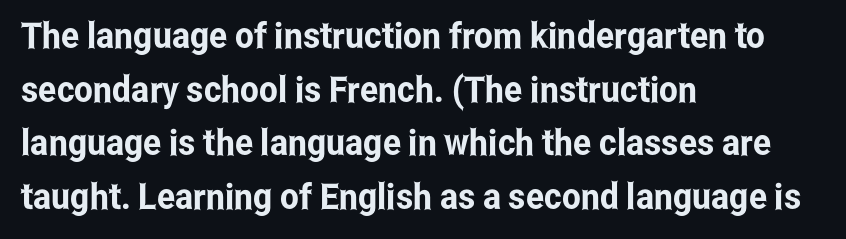
Spacing between characters is what you'd get straight out of the box. The letters carry no serifs — their stems end cleanly without finishing strokes. Each row of text sits above clean, open space. This sample has the flowing, uneven cadence of proportional lettering. Reading down the block, your eye returns to a fixed left position each line. Does the lettering tilt? It doesn't — this is upright.
